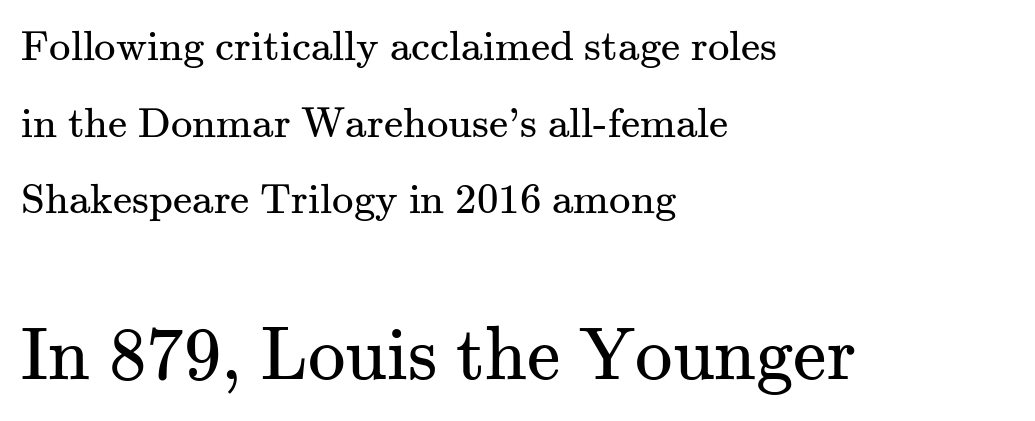
{"serif": "yes", "italic": "no", "bold": "no", "weight": "regular", "width": "normal", "stroke_contrast": "medium", "x_height": "small", "monospaced": "no", "underline": "no", "align": "left", "line_spacing_ratio": 1.78, "letter_spacing": "normal", "letter_spacing_em": 0.0, "larger_block": "second", "size_ratio": 1.74, "glyph_px": 75}
